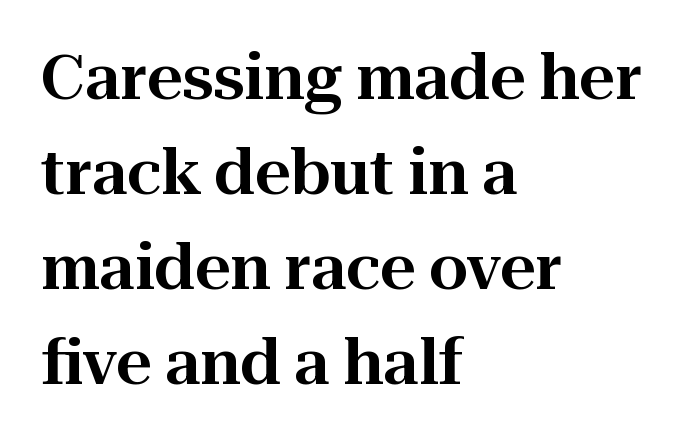
Q: Is the text italic (slanted)? A: No, it is upright.
Q: Is the typeface a serif or a sans-serif typeface? A: Serif.
Q: Is the text underlined? A: No.
Q: How is the paragraph aligned? A: Left-aligned.
Q: Is the spacing between letters normal or unusually wide? A: Normal.
Q: Is the spacing between lines tight, normal or loose? A: Normal.
Q: Width (condensed, normal, or wide)? A: Normal.
Q: Stroke contrast? A: High.
Q: x-height? A: Medium.
Q: Monospaced? A: No.
